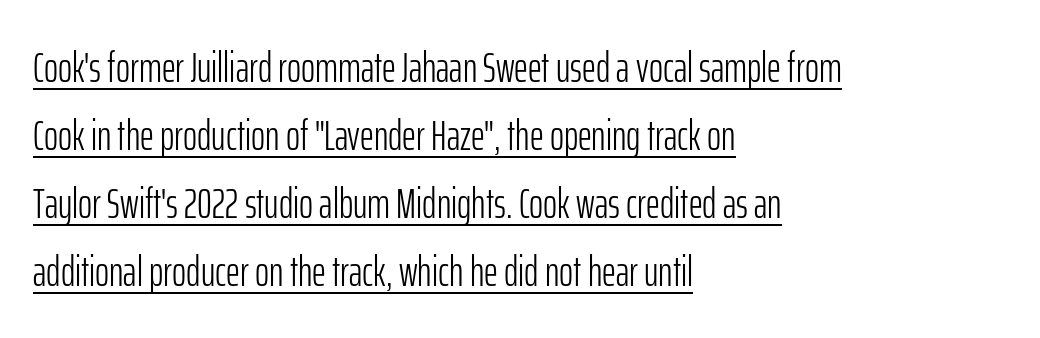
Proportional: the letters do not fall into vertical columns. In terms of posture, this sample is upright. Notice how descenders clear the ascenders below comfortably — that's standard leading. The lettering is marked with a stroke running underneath it. Is the type heavy? It reads as light-to-regular instead.
